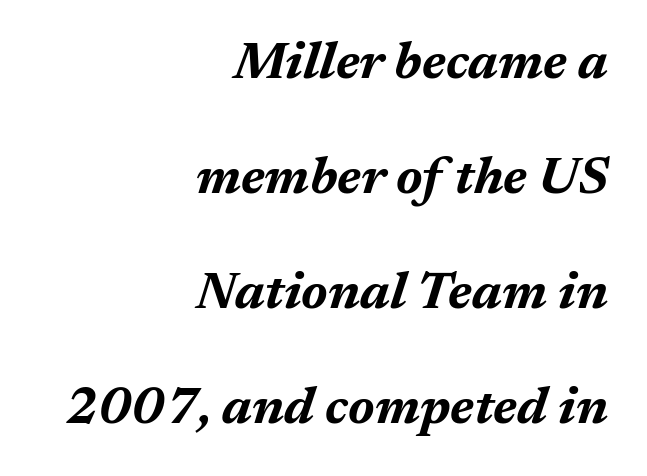
The image shows 52 px bold type, italic (leaning right); set right-aligned, loose line spacing (2.21x), normal letter spacing, not underlined; medium stroke contrast and a medium x-height.
